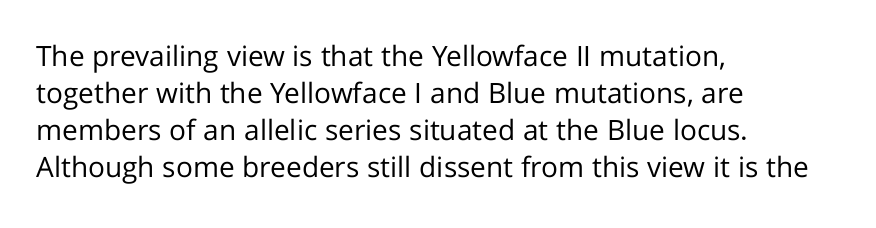
{"serif": "no", "italic": "no", "bold": "no", "weight": "regular", "width": "normal", "stroke_contrast": "low", "x_height": "medium", "monospaced": "no", "underline": "no", "align": "left", "line_spacing": "normal", "line_spacing_ratio": 1.32, "letter_spacing": "normal", "letter_spacing_em": 0.0, "glyph_px": 28}
